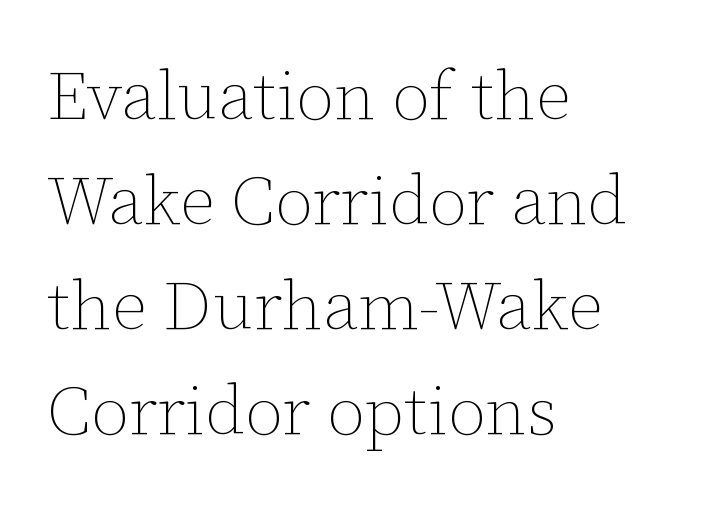
Caption: face not bold, strokes unweighted. A typesetter would call this leading conventional body-copy spacing. The passage shown is typed in a proportional face where columns would drift. Ascenders rise straight up at ninety degrees. Tracking here is standard; glyphs follow each other at the usual distance. Line beginnings align vertically; line endings do not.
